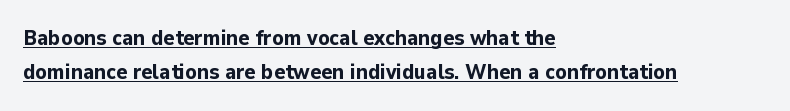
As a designer I'd log this as weight 700, bold. The passage shown stacks its lines at a standard gap. What stands out about the letter spacing? Nothing — it is the standard amount. Visually the block forms a straight wall on the left and a jagged coastline on the right. Ascenders rise straight up at ninety degrees.
